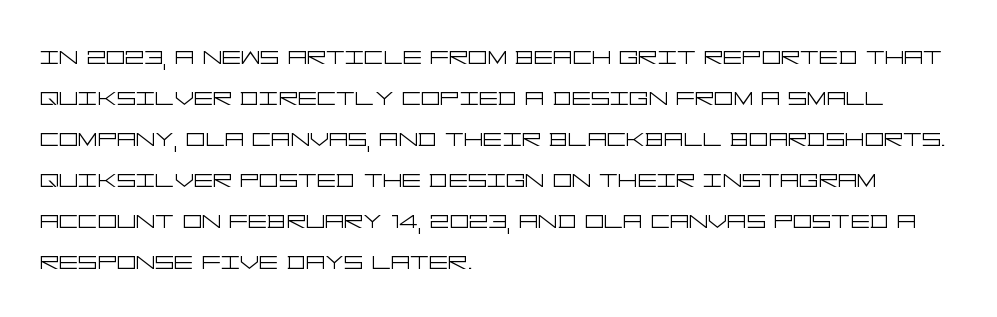
{"serif": "no", "italic": "no", "bold": "no", "weight": "light", "width": "wide", "stroke_contrast": "low", "x_height": "large", "underline": "no", "align": "left", "line_spacing": "normal", "line_spacing_ratio": 1.37, "letter_spacing": "normal", "letter_spacing_em": 0.0, "glyph_px": 30}
